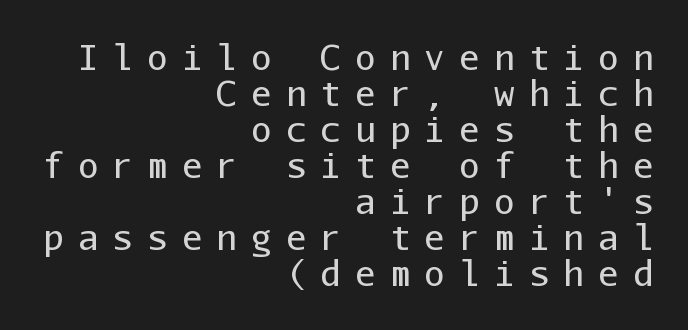
Q: Is the text bold? A: No.
Q: Is the text italic (slanted)? A: No, it is upright.
Q: Is the typeface a serif or a sans-serif typeface? A: Sans-serif.
Q: Is the text underlined? A: No.
Q: How is the paragraph aligned? A: Right-aligned.
Q: Is the spacing between letters normal or unusually wide? A: Unusually wide.
Q: Is the spacing between lines tight, normal or loose? A: Tight.
Q: Width (condensed, normal, or wide)? A: Normal.
Q: Stroke contrast? A: Low.
Q: x-height? A: Medium.
Q: Monospaced? A: Yes.
